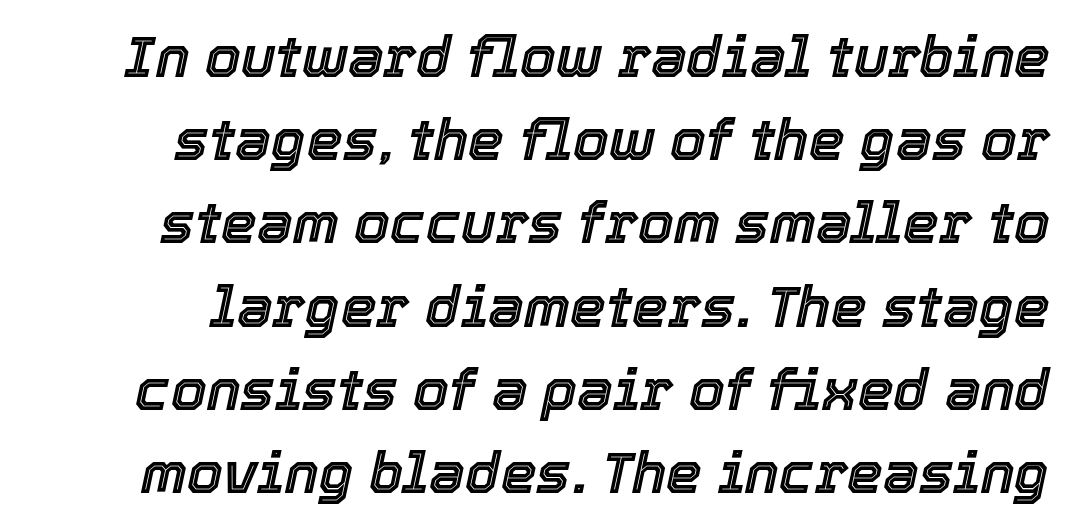
The image shows 57 px text type, italic (leaning right); set normal line spacing (1.46x), normal letter spacing, not underlined; a medium x-height.
